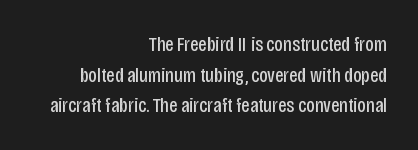
The lettering stays uniformly vertical, giving the passage a roman look. The lines sit at an ordinary, default distance from one another. This rendering uses right alignment, leaving the left contour irregular. Letters rest on an invisible, unmarked baseline. The passage shown has conventional tracking throughout. Is the type heavy? It reads as light-to-regular instead.
